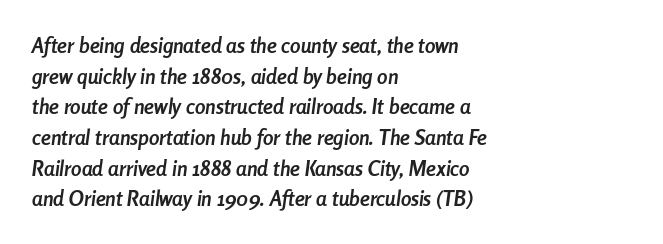
The rendering anchors every line to the left-hand side. Nothing unusual about the tracking: characters are spaced as the font intends. Weight: bold. Posture: slanted. The string is rendered with underlining switched off.
